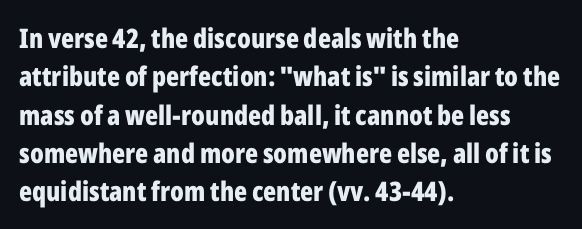
Glyph-to-glyph distance matches everyday printed text. Notice how thick the strokes are: this is what a full bold looks like. A normal amount of white space separates one row of letters from the next. Only glyphs here, with clear space below each row. Vertical strokes here are truly vertical.
